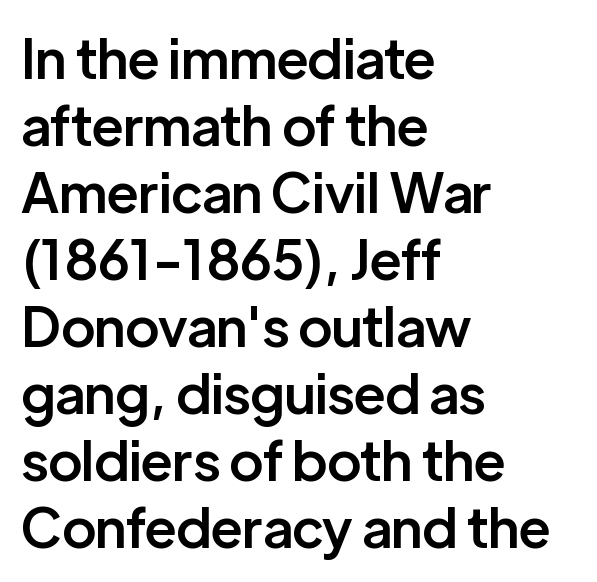
The image shows 54 px semibold sans-serif type, upright; set left-aligned, line spacing 1.24x, normal letter spacing, not underlined; low stroke contrast and a medium x-height.
